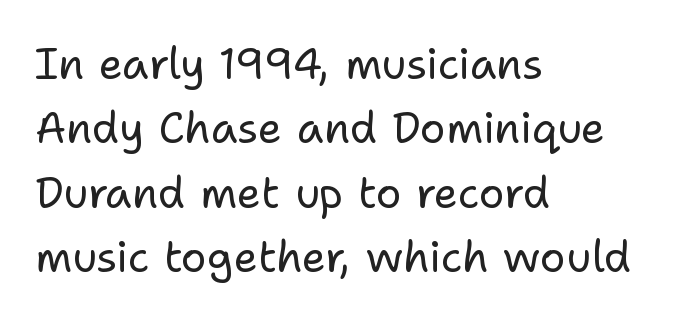
Q: Is the text bold? A: No.
Q: Is the text italic (slanted)? A: No, it is upright.
Q: Is the typeface a serif or a sans-serif typeface? A: Sans-serif.
Q: Is the text underlined? A: No.
Q: How is the paragraph aligned? A: Left-aligned.
Q: Is the spacing between letters normal or unusually wide? A: Normal.
Q: Is the spacing between lines tight, normal or loose? A: Normal.
Q: Width (condensed, normal, or wide)? A: Normal.
Q: Stroke contrast? A: Low.
Q: x-height? A: Medium.
Q: Monospaced? A: No.
